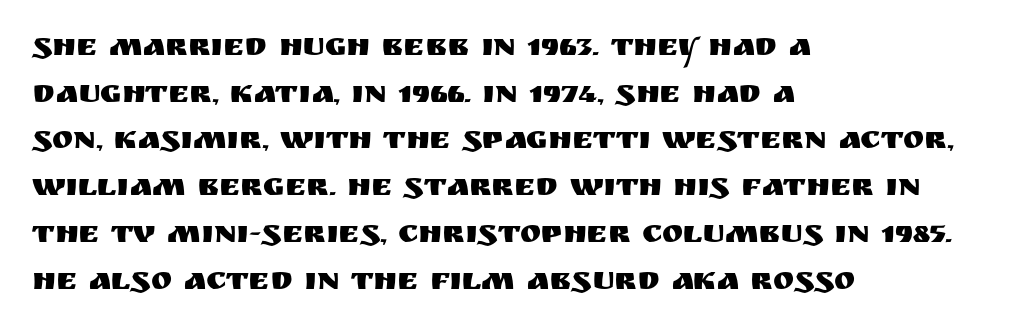
Q: Is the text italic (slanted)? A: No, it is upright.
Q: Is the typeface a serif or a sans-serif typeface? A: Sans-serif.
Q: Is the text underlined? A: No.
Q: How is the paragraph aligned? A: Left-aligned.
Q: Is the spacing between letters normal or unusually wide? A: Normal.
Q: Is the spacing between lines tight, normal or loose? A: Normal.
Q: Width (condensed, normal, or wide)? A: Normal.
Q: Stroke contrast? A: Medium.
Q: x-height? A: Large.
Q: Monospaced? A: No.
